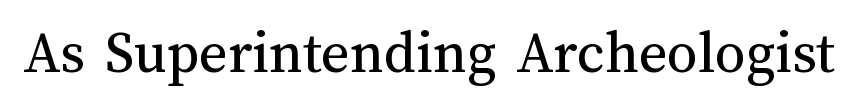
Check under the words: just untouched page. The axis of the letterforms is exactly vertical. A typesetter would call this proportional, since set widths differ per character. Between one letter and the next there's only the usual sliver of space. Each stroke keeps to a modest, everyday thickness or less.
